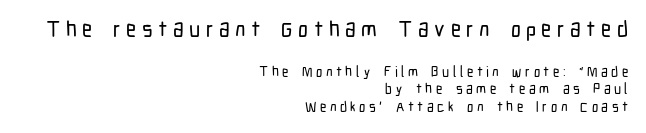
The image shows 22 px text type, upright; set right-aligned, normal line spacing (1.27x), unusually wide letter spacing (+0.25 em), not underlined; the first (top) block is 1.57x larger.
